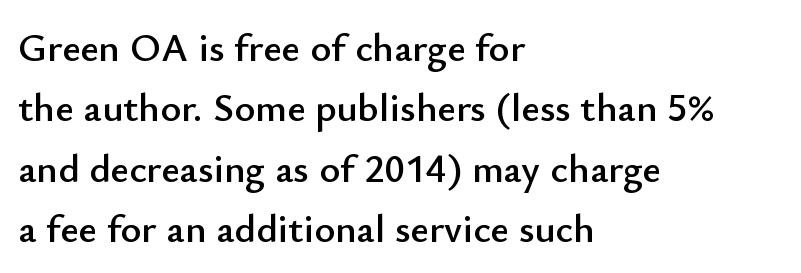
This sample uses an upright cut, with every glyph sitting square on the baseline. This rendering features lettering with no underline. You could not count columns in this text — the font is proportionally spaced. Stroke terminals: plain, sans-serif. Honestly, the letter spacing is just normal — you wouldn't notice it. The line-height multiplier appears to be the usual default.
